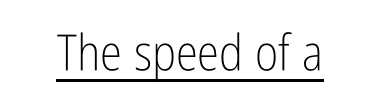
On a weight scale, this lands at 450 or below. The passage shown is typed in a proportional face where columns would drift. Note: no serifs on the glyphs. Upright lettering throughout. A rule runs beneath these lines of type.
